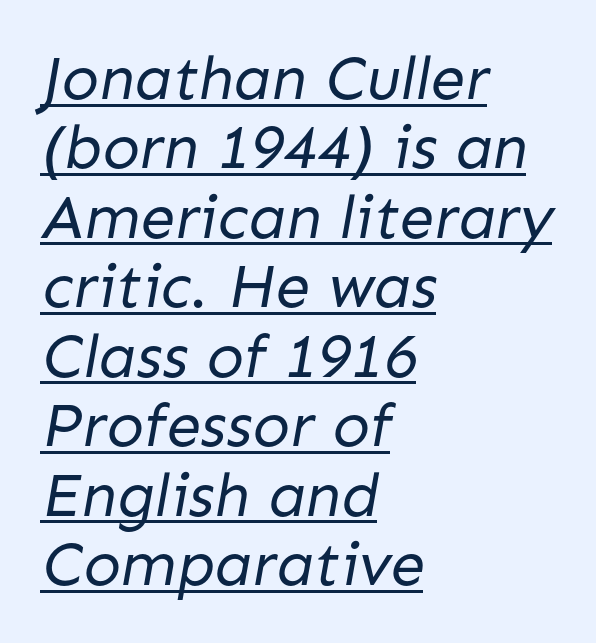
To sum up the face: it is a sans, with no serifs. Short note: letters normally spaced. Is there an underline? Yes — a line sits under the letters. The lines in this sample share a left origin and differ only in where they stop. No letter is thick-stroked: the sample isn't bold.
